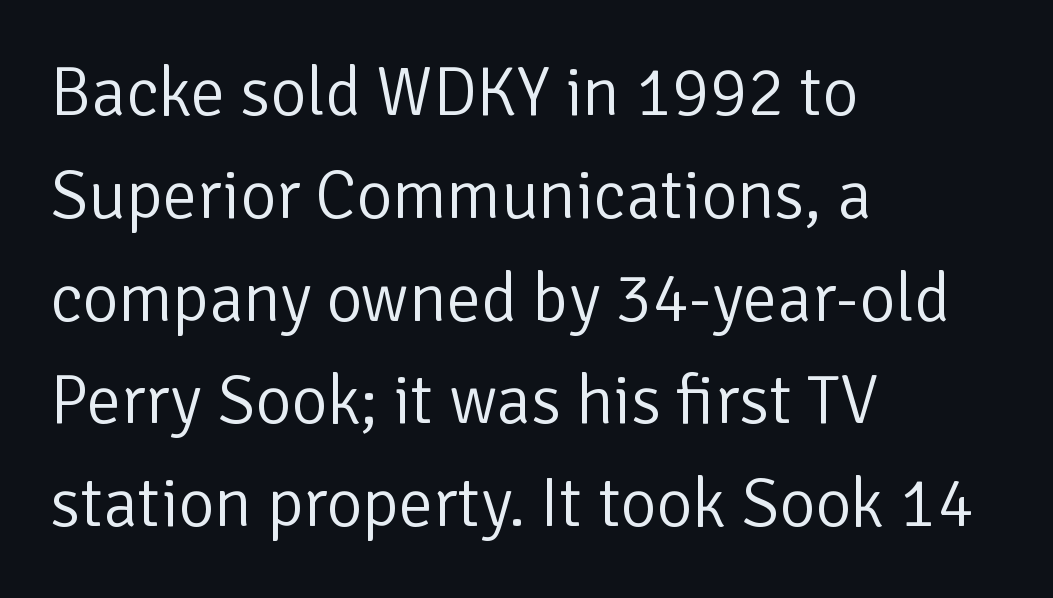
The image shows 69 px light sans-serif type, upright; set left-aligned, normal line spacing (1.49x), normal letter spacing, not underlined; low stroke contrast and a medium x-height.
